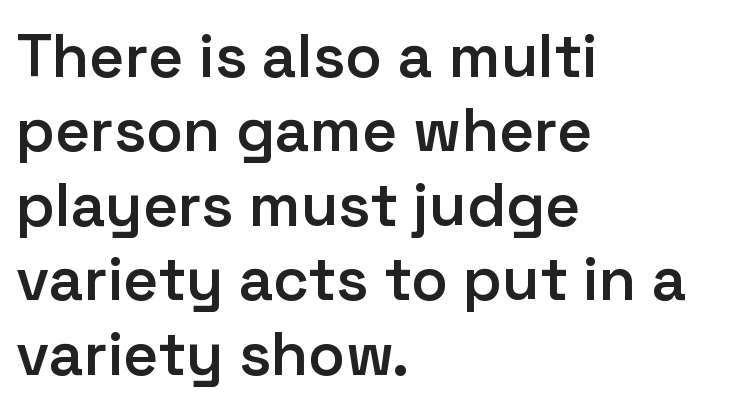
Q: Is the text bold? A: Semi-bold.
Q: Is the text italic (slanted)? A: No, it is upright.
Q: Is the typeface a serif or a sans-serif typeface? A: Sans-serif.
Q: Is the text underlined? A: No.
Q: How is the paragraph aligned? A: Left-aligned.
Q: Is the spacing between letters normal or unusually wide? A: Normal.
Q: Width (condensed, normal, or wide)? A: Normal.
Q: Stroke contrast? A: Low.
Q: x-height? A: Medium.
Q: Monospaced? A: No.
